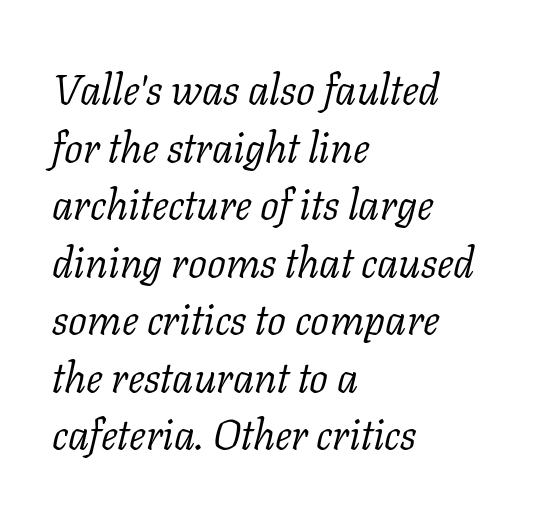
Q: Is the text bold? A: No.
Q: Is the text italic (slanted)? A: Yes, it leans right by about 11 degrees.
Q: Is the typeface a serif or a sans-serif typeface? A: Serif.
Q: Is the text underlined? A: No.
Q: How is the paragraph aligned? A: Left-aligned.
Q: Is the spacing between letters normal or unusually wide? A: Normal.
Q: Is the spacing between lines tight, normal or loose? A: Normal.
Q: Width (condensed, normal, or wide)? A: Normal.
Q: Stroke contrast? A: Low.
Q: x-height? A: Medium.
Q: Monospaced? A: No.
